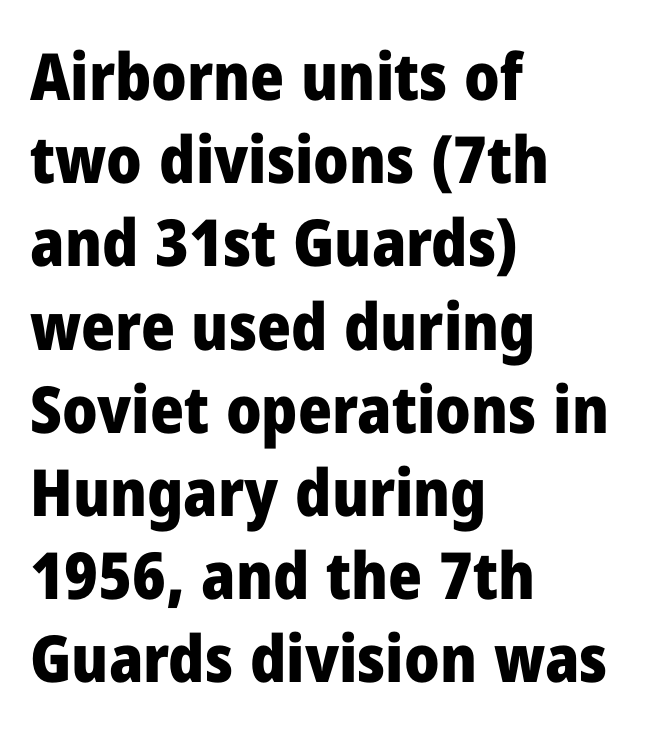
Q: Is the text bold? A: Yes.
Q: Is the text italic (slanted)? A: No, it is upright.
Q: Is the typeface a serif or a sans-serif typeface? A: Sans-serif.
Q: Is the text underlined? A: No.
Q: How is the paragraph aligned? A: Left-aligned.
Q: Is the spacing between letters normal or unusually wide? A: Normal.
Q: Is the spacing between lines tight, normal or loose? A: Normal.
Q: Width (condensed, normal, or wide)? A: Normal.
Q: Stroke contrast? A: Low.
Q: x-height? A: Medium.
Q: Monospaced? A: No.
